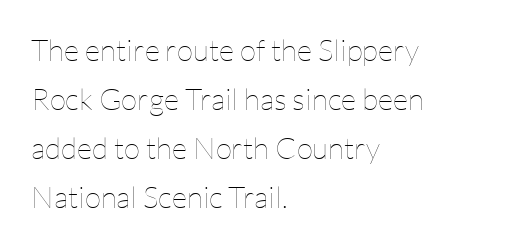
The face looks like a standard text weight, possibly lighter. The font's upright variant was chosen for this text. The rag falls on the right side of this text block. Character widths vary here, with narrow letters taking less room than wide ones.
